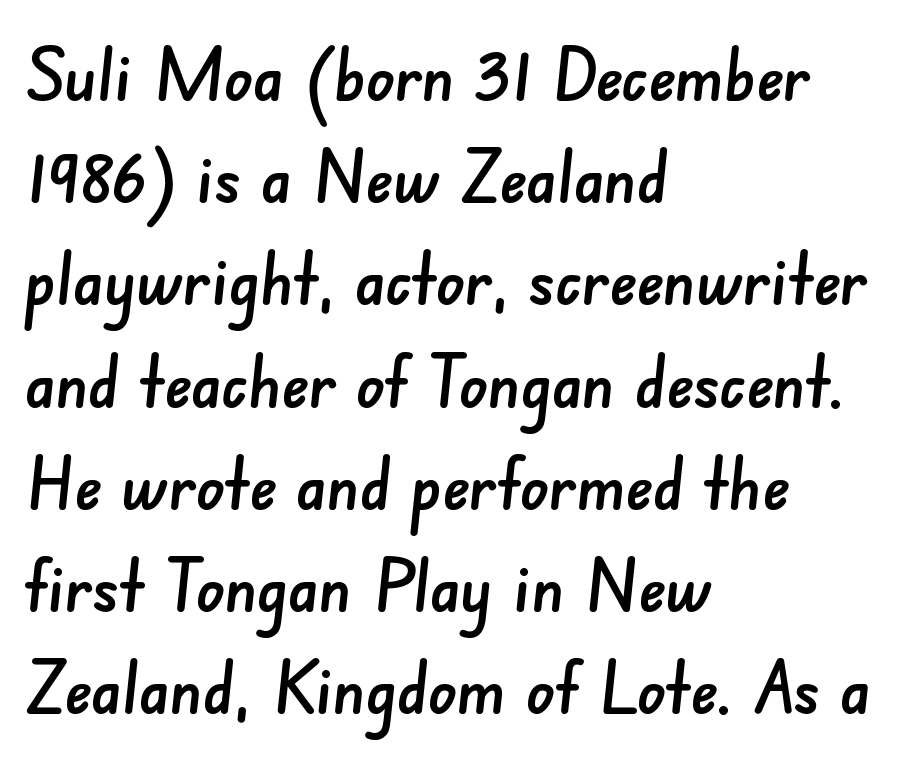
{"serif": "no", "width": "normal", "stroke_contrast": "low", "x_height": "small", "monospaced": "no", "underline": "no", "align": "left", "line_spacing": "normal", "line_spacing_ratio": 1.42, "letter_spacing": "normal", "letter_spacing_em": 0.0, "glyph_px": 72}
